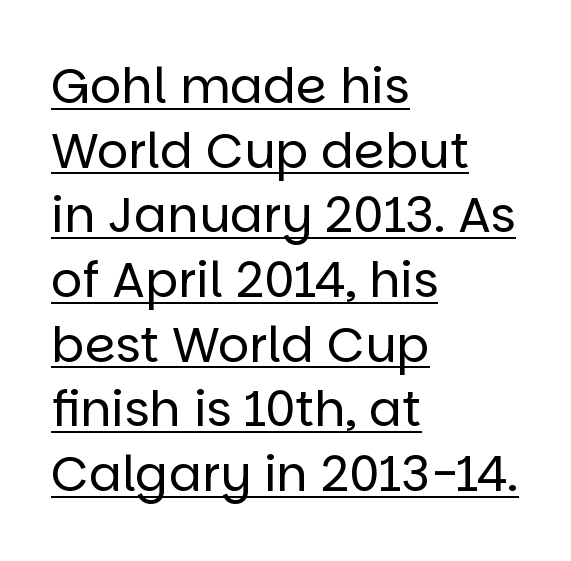
It's the straight-up-and-down kind of type. Leftover space on each line is placed entirely after the last word. This is underlined copy, the kind a proofreader might mark for attention. Varying glyph widths throughout — classic text-font behaviour.
